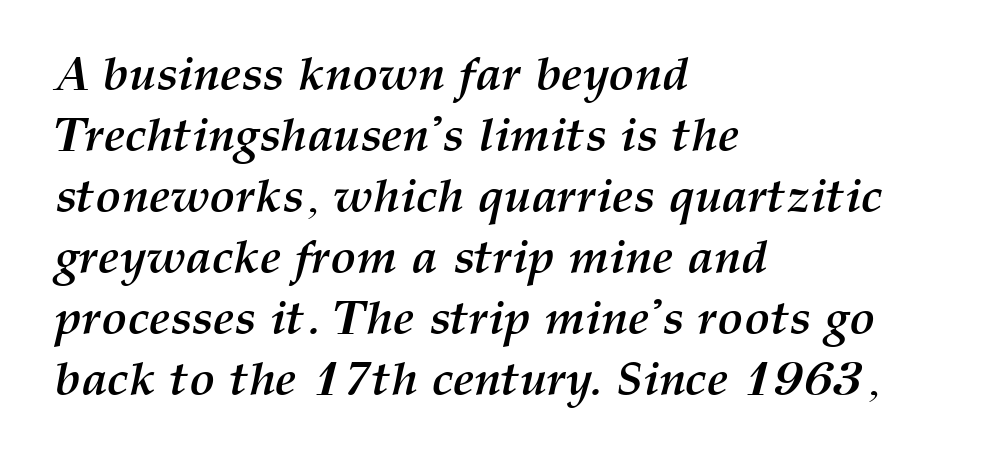
Q: Is the text bold? A: Yes.
Q: Is the text italic (slanted)? A: Yes, it leans right by about 12 degrees.
Q: Is the text underlined? A: No.
Q: How is the paragraph aligned? A: Left-aligned.
Q: Is the spacing between letters normal or unusually wide? A: Normal.
Q: Is the spacing between lines tight, normal or loose? A: Normal.
Q: Width (condensed, normal, or wide)? A: Normal.
Q: Stroke contrast? A: Medium.
Q: x-height? A: Medium.
Q: Monospaced? A: No.
